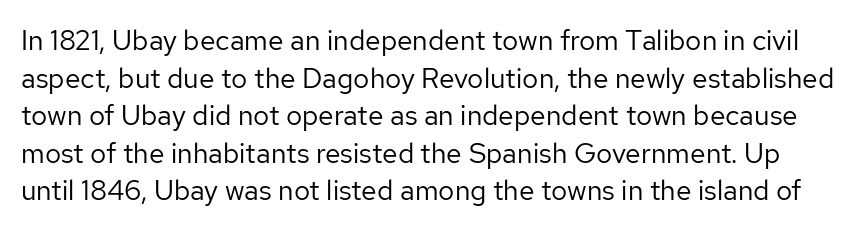
The image shows 28 px regular-weight sans-serif type, upright; set normal line spacing (1.34x), normal letter spacing, not underlined; low stroke contrast and a medium x-height.
